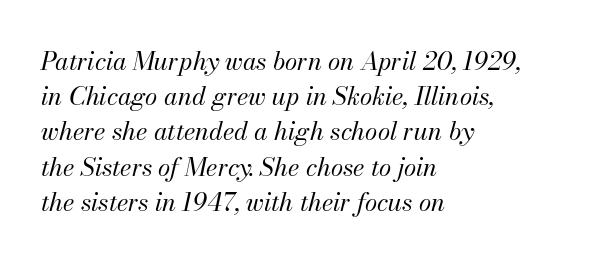
The image shows 25 px text type, italic (leaning right); set left-aligned, normal line spacing (1.41x), normal letter spacing, not underlined.
